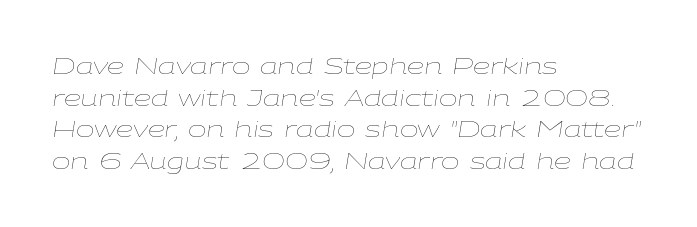
Look at the tracking — it's just the regular setting, nothing added. Glance below the letters and you will spot only blank space. The line-height multiplier appears to be the usual default. Is this a heavy cut? Hardly; it is regular or lighter. Italic: yes, the glyphs are oblique.
